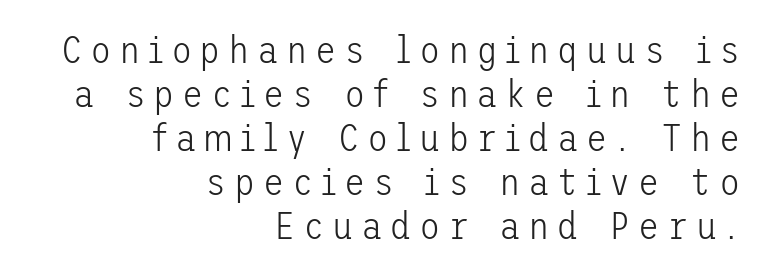
{"serif": "no", "italic": "no", "bold": "no", "weight": "light", "width": "normal", "stroke_contrast": "low", "x_height": "medium", "underline": "no", "align": "right", "line_spacing": "tight", "line_spacing_ratio": 1.13, "glyph_px": 39}
